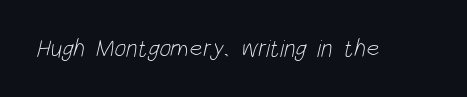
{"bold": "no", "underline": "no", "letter_spacing": "normal", "letter_spacing_em": 0.0, "glyph_px": 25}
